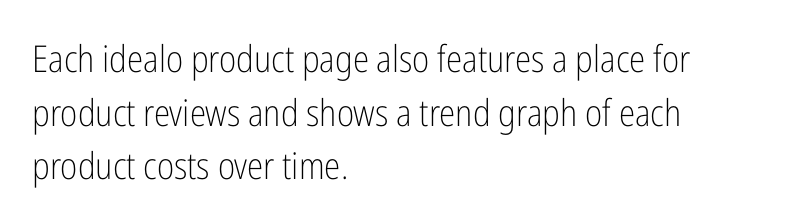
{"serif": "no", "italic": "no", "bold": "no", "weight": "light", "width": "condensed", "stroke_contrast": "low", "x_height": "medium", "monospaced": "no", "underline": "no", "align": "left", "line_spacing": "normal", "line_spacing_ratio": 1.45, "letter_spacing": "normal", "letter_spacing_em": 0.0, "glyph_px": 37}
